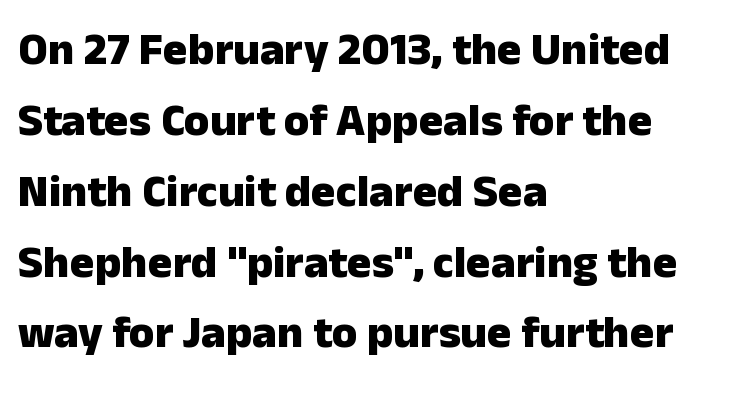
Q: Is the text bold? A: Yes.
Q: Is the text italic (slanted)? A: No, it is upright.
Q: Is the typeface a serif or a sans-serif typeface? A: Sans-serif.
Q: Is the text underlined? A: No.
Q: How is the paragraph aligned? A: Left-aligned.
Q: Is the spacing between letters normal or unusually wide? A: Normal.
Q: Is the spacing between lines tight, normal or loose? A: Normal.
Q: Width (condensed, normal, or wide)? A: Normal.
Q: Stroke contrast? A: Low.
Q: x-height? A: Medium.
Q: Monospaced? A: No.
